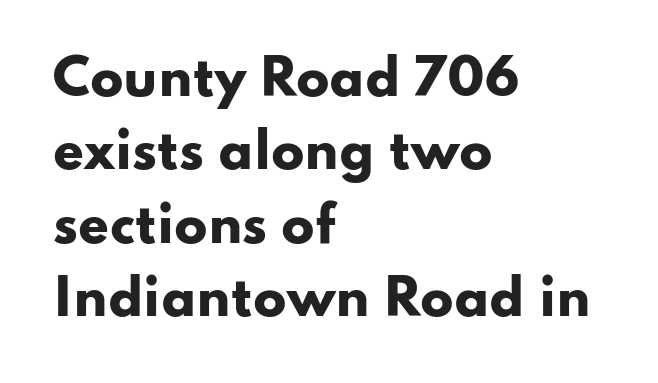
The image shows 49 px heavy, wide sans-serif type, upright; set left-aligned, normal line spacing (1.5x), normal letter spacing, not underlined; low stroke contrast and a small x-height.
